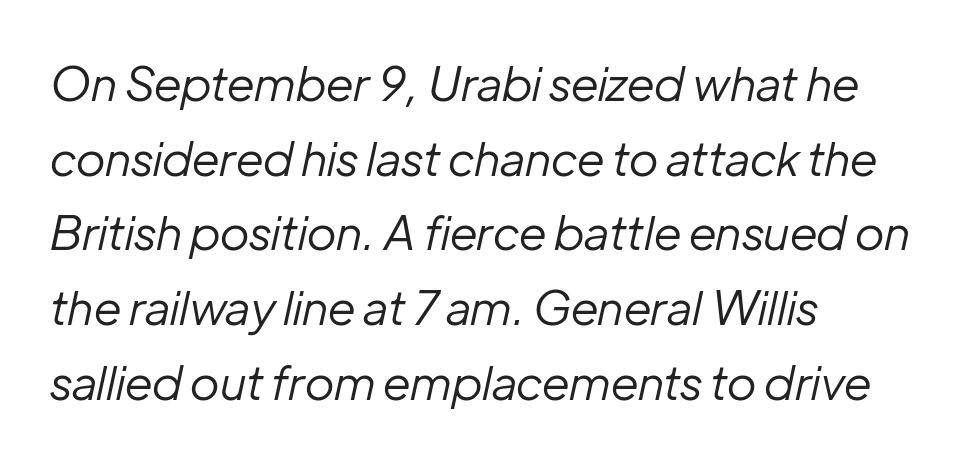
The image shows 47 px regular-weight type, italic (leaning right); set left-aligned, normal line spacing (1.59x), normal letter spacing, not underlined; low stroke contrast and a medium x-height.
